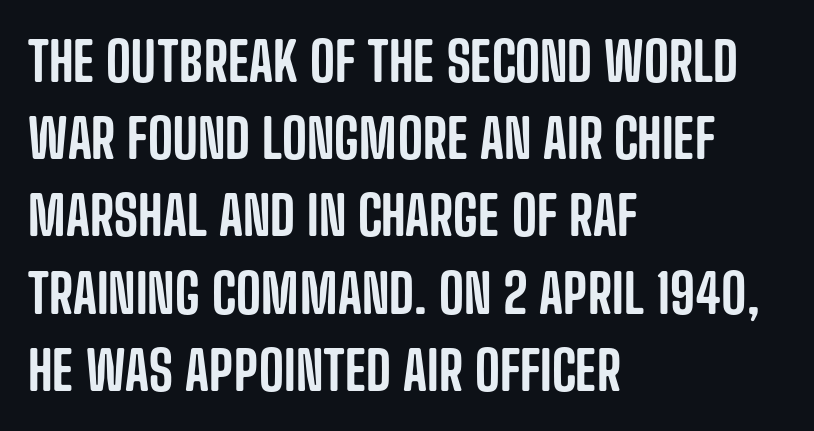
The image shows 54 px condensed sans-serif type, upright; set left-aligned, normal line spacing (1.43x), normal letter spacing, not underlined; low stroke contrast and a large x-height.
